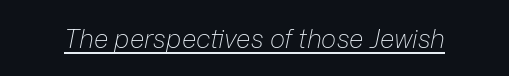
What stands out about the letter spacing? Nothing — it is the standard amount. Slant detected: the letters are inclined. Does a line run under the words? Yes, clearly. Each stroke keeps to a modest, everyday thickness or less.
